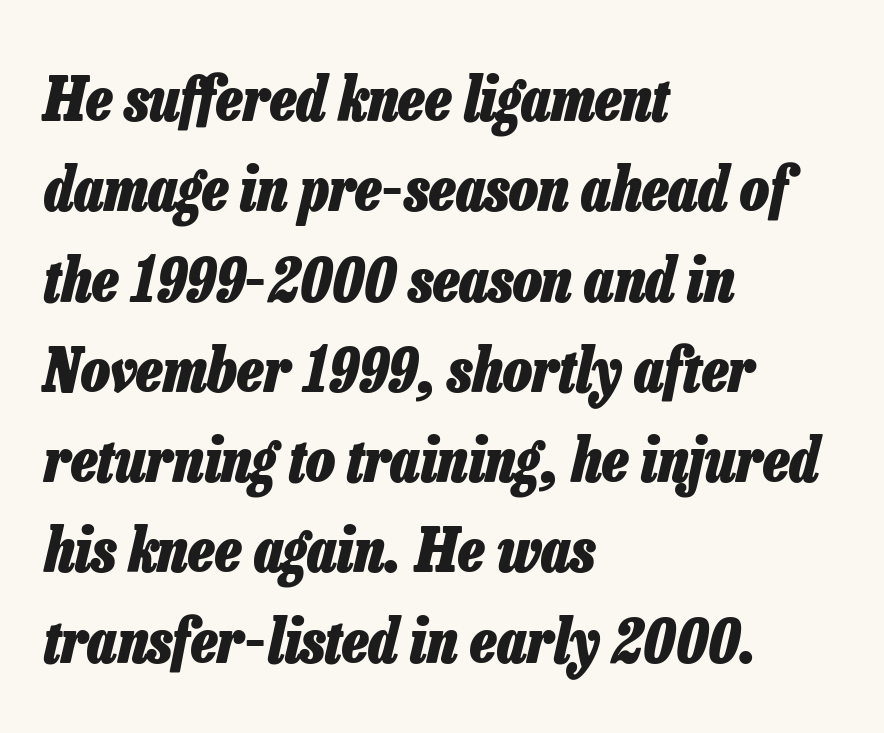
{"italic": "yes", "lean": "right", "slant_degrees": 13, "bold": "yes", "weight": "heavy", "width": "condensed", "stroke_contrast": "low", "x_height": "medium", "monospaced": "no", "underline": "no", "align": "left", "line_spacing": "normal", "line_spacing_ratio": 1.48, "letter_spacing": "normal", "letter_spacing_em": 0.0, "glyph_px": 61}
